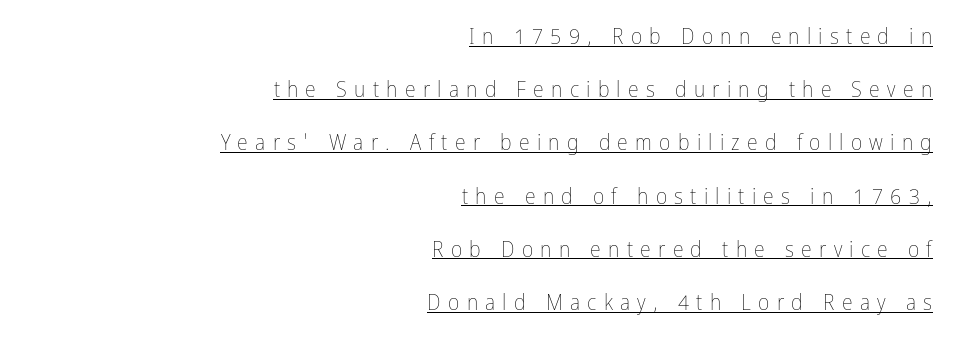
Q: Is the text bold? A: No.
Q: Is the text italic (slanted)? A: No, it is upright.
Q: Is the text underlined? A: Yes.
Q: How is the paragraph aligned? A: Right-aligned.
Q: Is the spacing between letters normal or unusually wide? A: Unusually wide.
Q: Is the spacing between lines tight, normal or loose? A: Loose.
